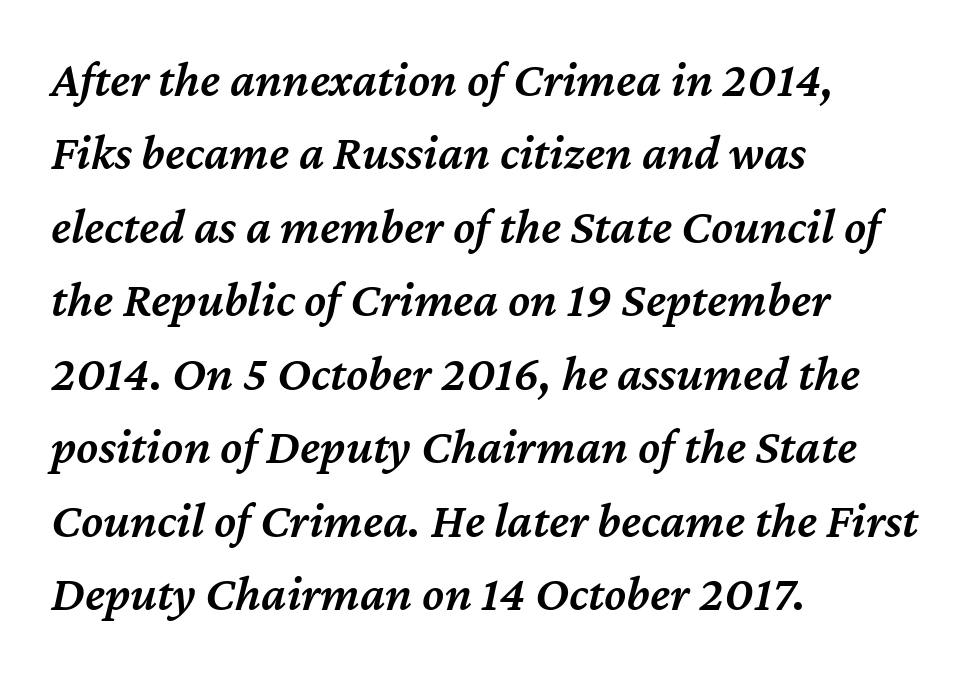
The image shows 50 px semibold type, italic (leaning right); set left-aligned, normal line spacing (1.47x), normal letter spacing, not underlined; medium stroke contrast and a medium x-height.
